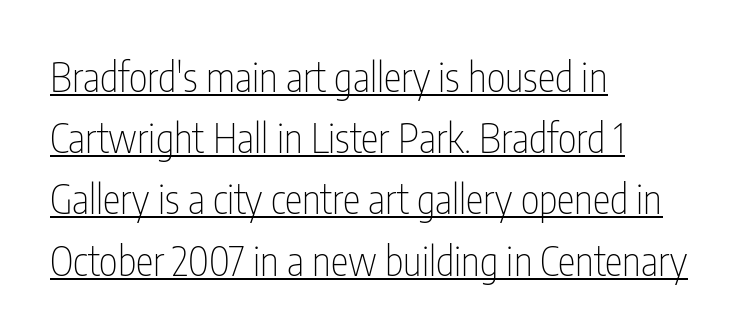
{"serif": "no", "italic": "no", "bold": "no", "weight": "thin", "width": "condensed", "stroke_contrast": "low", "x_height": "medium", "monospaced": "no", "underline": "yes", "align": "left", "line_spacing": "normal", "line_spacing_ratio": 1.53, "letter_spacing": "normal", "letter_spacing_em": 0.0, "glyph_px": 40}
